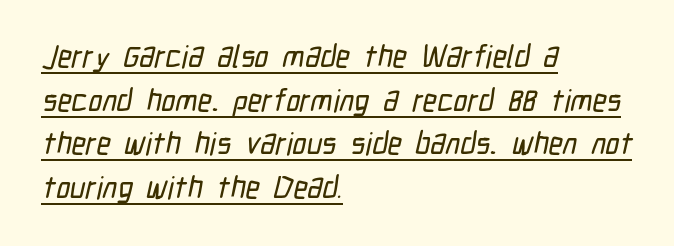
{"serif": "no", "width": "condensed", "stroke_contrast": "low", "x_height": "medium", "monospaced": "no", "underline": "yes", "align": "left", "line_spacing": "normal", "line_spacing_ratio": 1.41, "letter_spacing": "normal", "letter_spacing_em": 0.0, "glyph_px": 31}
